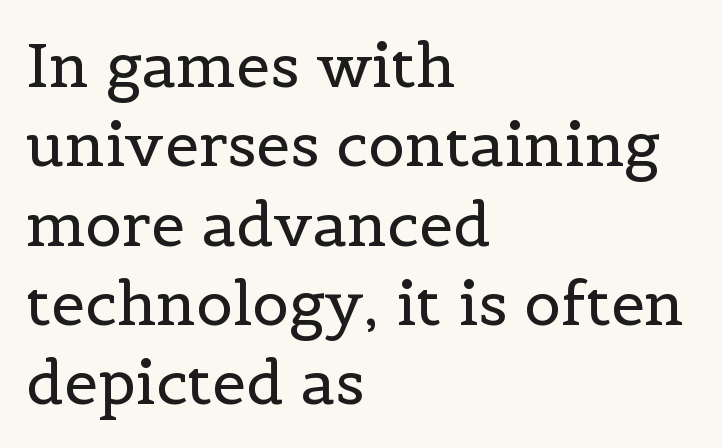
Q: Is the text bold? A: No.
Q: Is the text italic (slanted)? A: No, it is upright.
Q: Is the typeface a serif or a sans-serif typeface? A: Serif.
Q: Is the text underlined? A: No.
Q: How is the paragraph aligned? A: Left-aligned.
Q: Is the spacing between letters normal or unusually wide? A: Normal.
Q: Is the spacing between lines tight, normal or loose? A: Normal.
Q: Width (condensed, normal, or wide)? A: Normal.
Q: x-height? A: Medium.
Q: Monospaced? A: No.
